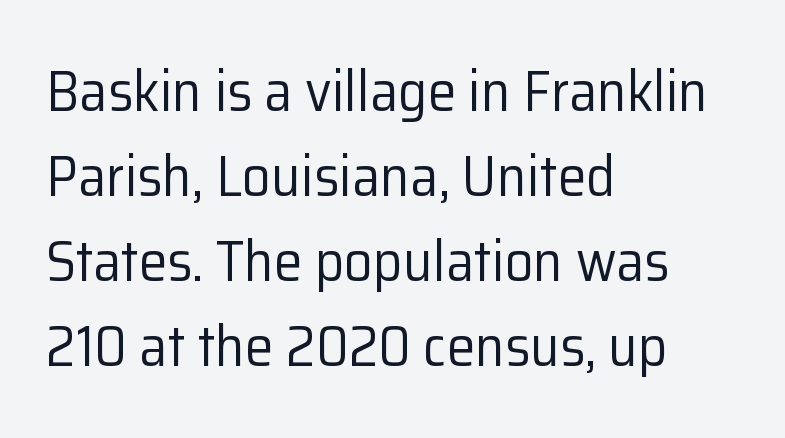
Q: Is the text bold? A: No.
Q: Is the text italic (slanted)? A: No, it is upright.
Q: Is the typeface a serif or a sans-serif typeface? A: Sans-serif.
Q: Is the text underlined? A: No.
Q: How is the paragraph aligned? A: Left-aligned.
Q: Is the spacing between letters normal or unusually wide? A: Normal.
Q: Is the spacing between lines tight, normal or loose? A: Normal.
Q: Width (condensed, normal, or wide)? A: Normal.
Q: Stroke contrast? A: Low.
Q: x-height? A: Medium.
Q: Monospaced? A: No.
